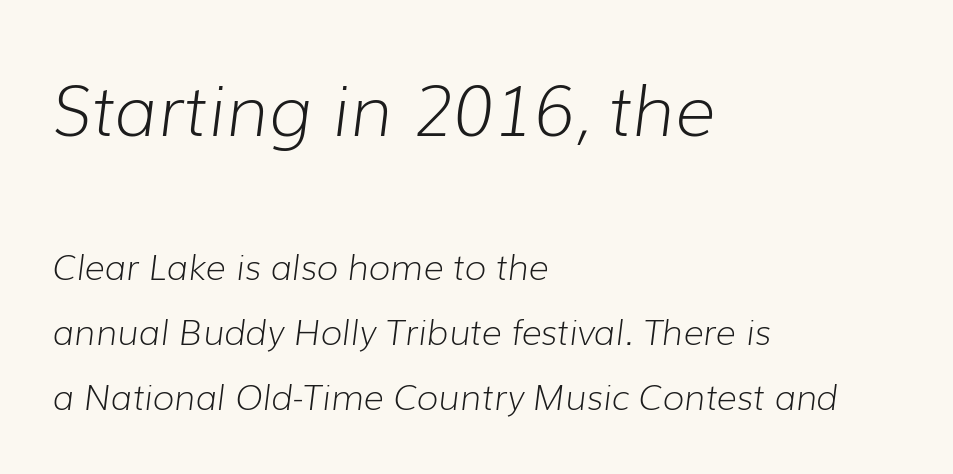
This sample uses plain, unmodified letter spacing. Rule under the text: the space is simply empty. Each letter keeps its own natural width here, so spacing adapts to shape. Bigger letters appear in the top chunk; the bottom chunk is reduced. An italicized treatment has been applied to the whole sample. Caption: multi-line text, flush left, ragged right.
